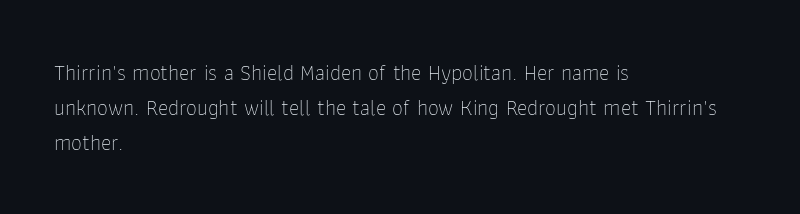
Q: Is the text bold? A: No.
Q: Is the text italic (slanted)? A: No, it is upright.
Q: Is the text underlined? A: No.
Q: How is the paragraph aligned? A: Left-aligned.
Q: Is the spacing between letters normal or unusually wide? A: Normal.
Q: Is the spacing between lines tight, normal or loose? A: Normal.
